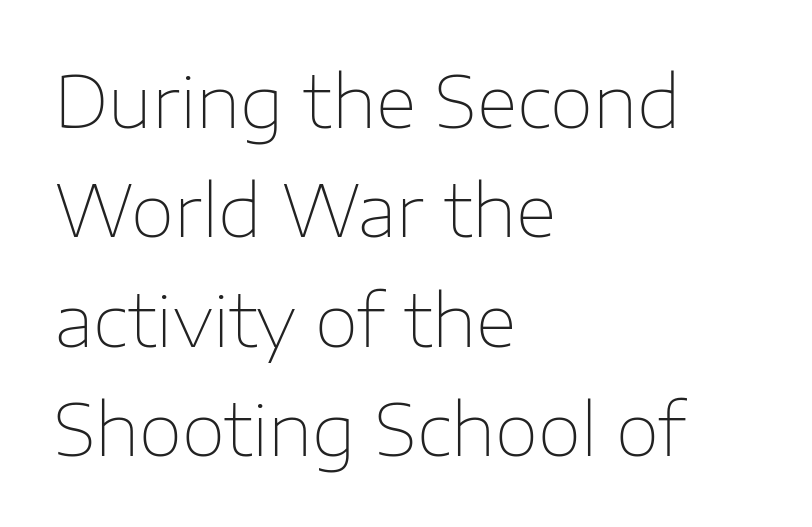
Check where the strokes stop: nothing finishes them off — pure sans. Honestly, the row spacing looks completely unremarkable. The lines in this sample share a left origin and differ only in where they stop. Each row of text sits above clean, open space. The passage shown is not bold in any degree.
